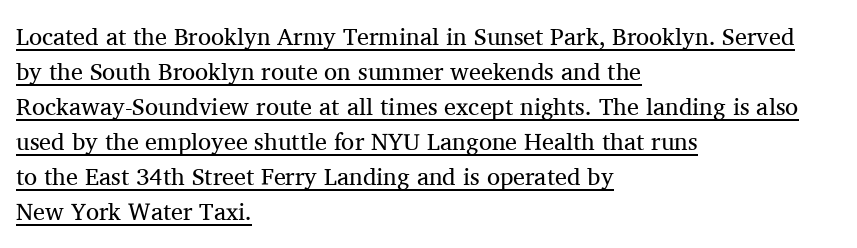
This sample uses plain, unmodified letter spacing. The block of text has a typical density, with ordinary space between rows. The face used here appears with an underline applied. Line starts are locked; line ends wander. Quick note: not italic, upright. No heavy texture on the line: the type isn't bold.
